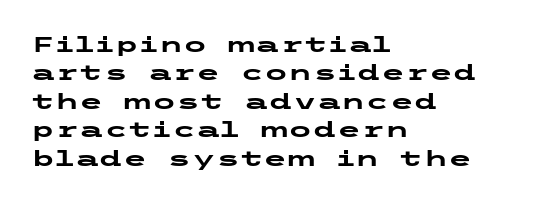
The image shows 22 px bold type, upright; set left-aligned, normal line spacing (1.29x), normal letter spacing, not underlined.
